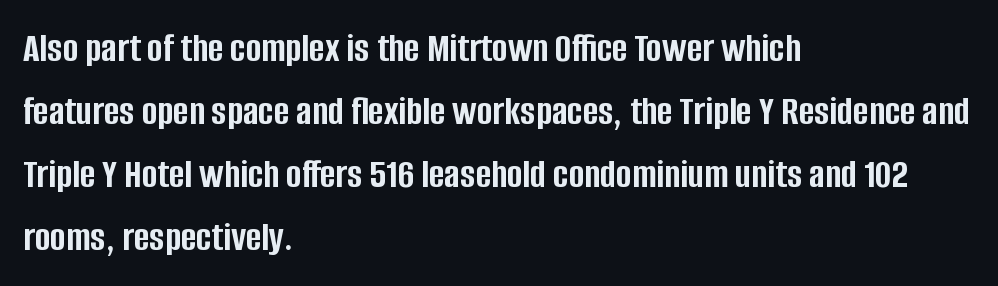
{"serif": "no", "italic": "no", "bold": "yes", "weight": "semibold", "width": "condensed", "stroke_contrast": "low", "x_height": "large", "monospaced": "no", "underline": "no", "align": "left", "line_spacing": "normal", "line_spacing_ratio": 1.5, "letter_spacing": "normal", "letter_spacing_em": 0.0, "glyph_px": 42}
